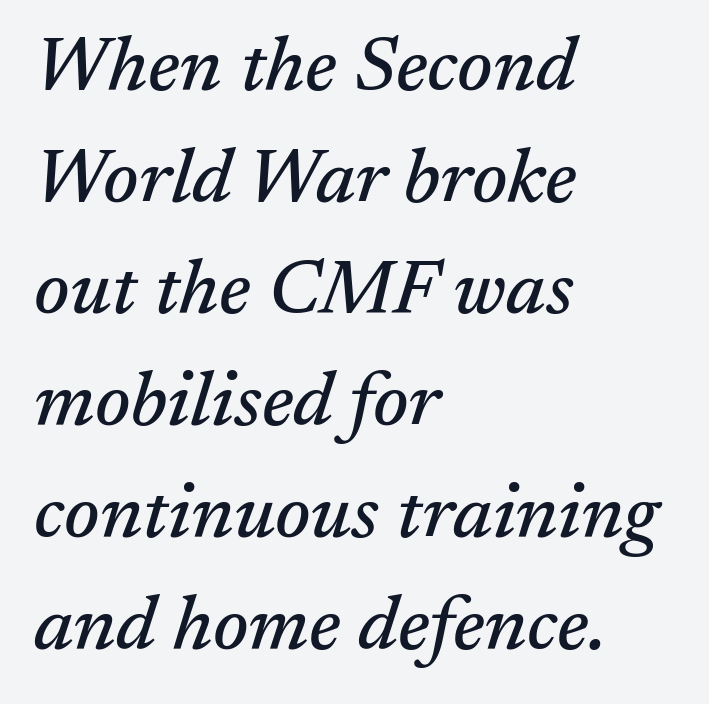
The image shows 76 px serif type, italic (leaning right); set left-aligned, normal line spacing (1.47x), normal letter spacing, not underlined; medium stroke contrast and a medium x-height.
